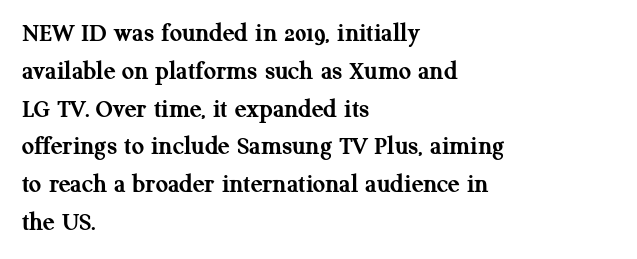
The image shows 27 px bold type, upright; set left-aligned, normal line spacing (1.4x), normal letter spacing, not underlined.
